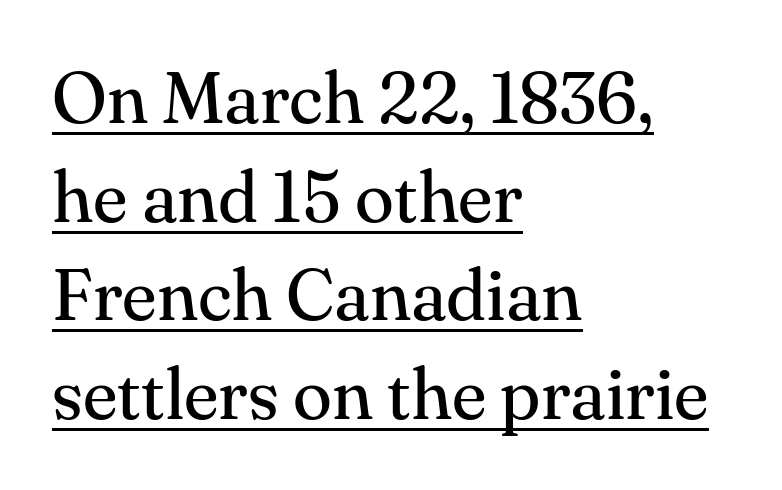
Q: Is the text bold? A: No.
Q: Is the text italic (slanted)? A: No, it is upright.
Q: Is the typeface a serif or a sans-serif typeface? A: Serif.
Q: Is the text underlined? A: Yes.
Q: How is the paragraph aligned? A: Left-aligned.
Q: Is the spacing between letters normal or unusually wide? A: Normal.
Q: Is the spacing between lines tight, normal or loose? A: Normal.
Q: Width (condensed, normal, or wide)? A: Normal.
Q: Stroke contrast? A: Medium.
Q: x-height? A: Small.
Q: Monospaced? A: No.
